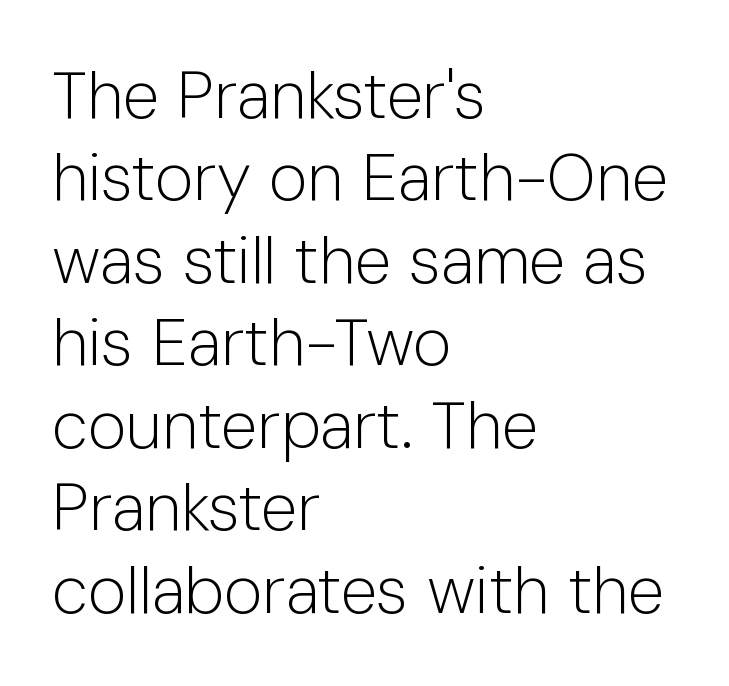
Q: Is the text bold? A: No.
Q: Is the text italic (slanted)? A: No, it is upright.
Q: Is the typeface a serif or a sans-serif typeface? A: Sans-serif.
Q: Is the text underlined? A: No.
Q: How is the paragraph aligned? A: Left-aligned.
Q: Is the spacing between letters normal or unusually wide? A: Normal.
Q: Is the spacing between lines tight, normal or loose? A: Normal.
Q: Width (condensed, normal, or wide)? A: Normal.
Q: Stroke contrast? A: Low.
Q: x-height? A: Medium.
Q: Monospaced? A: No.
